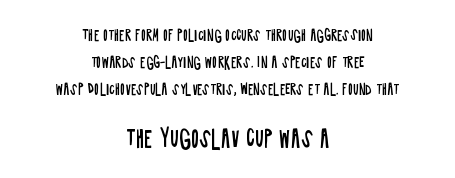
This block would shrink considerably if given ordinary leading; it's expanded now. Compared with typical body copy, the letter spacing here is the same. The axis of the letterforms is exactly vertical. This sample is center-justified, so both line endings float freely. A bare baseline throughout the passage. Heft: none added — not bold.
